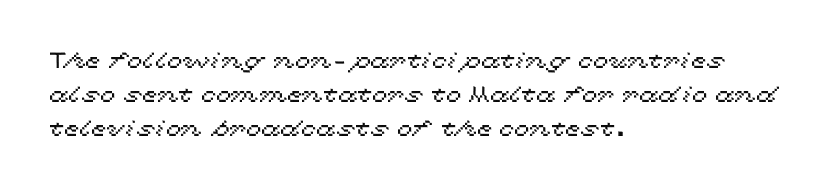
The image shows 22 px text type; set left-aligned, normal line spacing (1.55x), normal letter spacing, not underlined.
